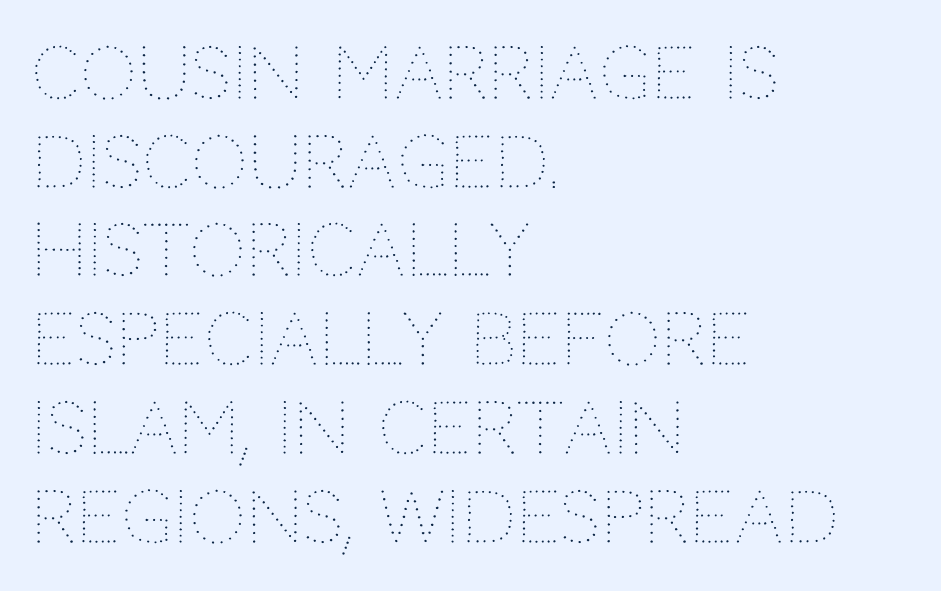
Q: Is the text bold? A: No.
Q: Is the text italic (slanted)? A: No, it is upright.
Q: Is the text underlined? A: No.
Q: How is the paragraph aligned? A: Left-aligned.
Q: Is the spacing between letters normal or unusually wide? A: Normal.
Q: Is the spacing between lines tight, normal or loose? A: Normal.
Q: Width (condensed, normal, or wide)? A: Normal.
Q: Stroke contrast? A: Medium.
Q: x-height? A: Large.
Q: Monospaced? A: No.
